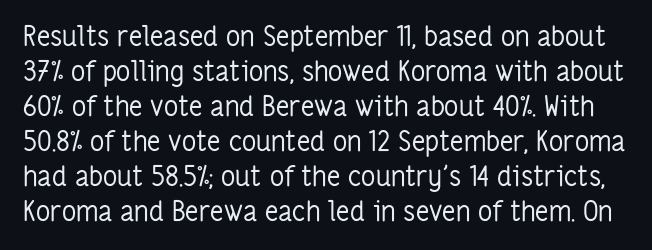
The letters advance in unequal steps, a hallmark of proportional type. The lines sit at an ordinary, default distance from one another. Look at the tracking — it's just the regular setting, nothing added. This sample uses a sans-serif face. The letterforms sit at book weight or below. Italic? Not at all — the glyphs are vertical.
